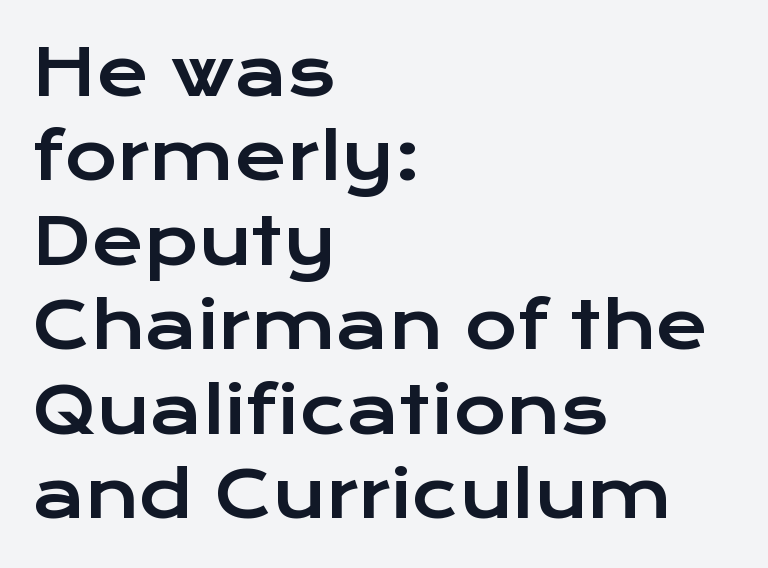
The image shows 64 px wide sans-serif type, upright; set left-aligned, normal line spacing (1.32x), normal letter spacing, not underlined; low stroke contrast and a medium x-height.
